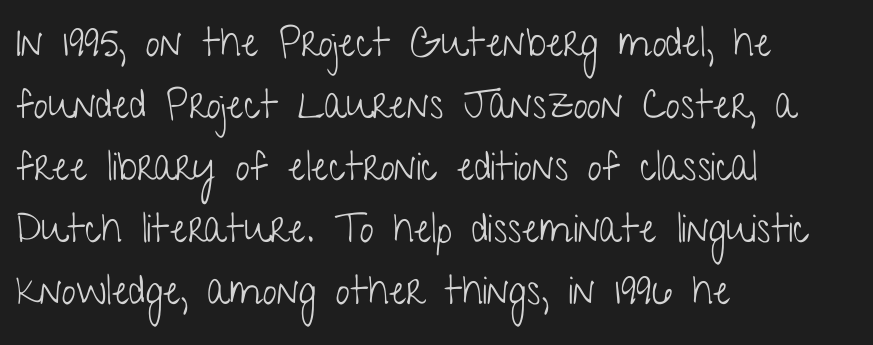
The image shows 40 px light, condensed sans-serif type, upright; set left-aligned, normal line spacing (1.55x), normal letter spacing, not underlined; low stroke contrast and a medium x-height.
